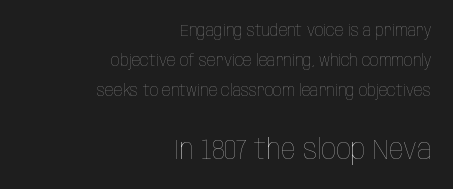
{"italic": "no", "bold": "no", "weight": "thin", "width": "condensed", "stroke_contrast": "low", "x_height": "large", "monospaced": "no", "underline": "no", "align": "right", "line_spacing_ratio": 1.77, "letter_spacing": "normal", "letter_spacing_em": 0.0, "larger_block": "second", "size_ratio": 1.71, "glyph_px": 29}
